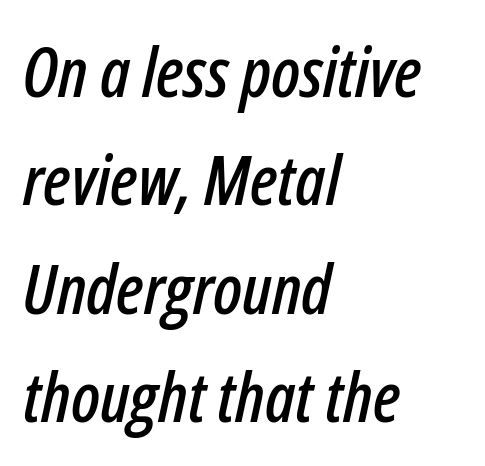
{"italic": "yes", "lean": "right", "slant_degrees": 12, "width": "condensed", "stroke_contrast": "low", "x_height": "medium", "monospaced": "no", "underline": "no", "align": "left", "line_spacing": "normal", "line_spacing_ratio": 1.57, "letter_spacing": "normal", "letter_spacing_em": 0.0, "glyph_px": 69}
